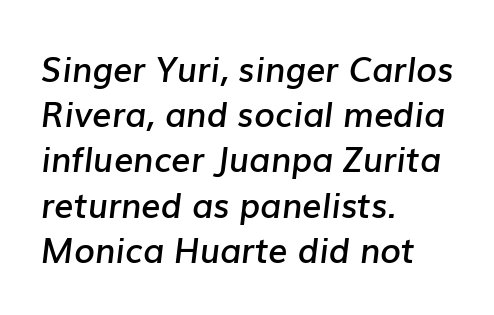
The image shows 34 px semibold type, italic (leaning right); set left-aligned, normal line spacing (1.33x), normal letter spacing, not underlined; low stroke contrast and a medium x-height.
